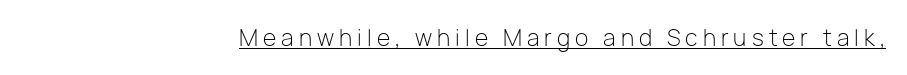
The image shows 22 px text type, upright; set right-aligned, unusually wide letter spacing (+0.23 em), underlined.
